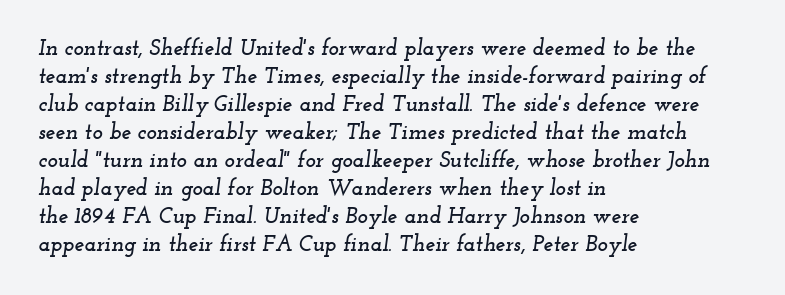
{"italic": "yes", "lean": "right", "slant_degrees": 12, "underline": "no", "align": "left", "line_spacing": "normal", "line_spacing_ratio": 1.27, "letter_spacing": "normal", "letter_spacing_em": 0.0, "glyph_px": 22}
